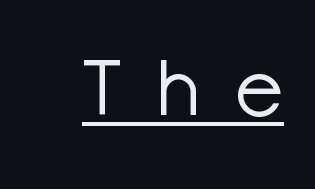
{"serif": "no", "italic": "no", "bold": "no", "weight": "light", "width": "normal", "stroke_contrast": "low", "x_height": "medium", "monospaced": "no", "underline": "yes", "letter_spacing": "wide", "letter_spacing_em": 0.48, "glyph_px": 78}
